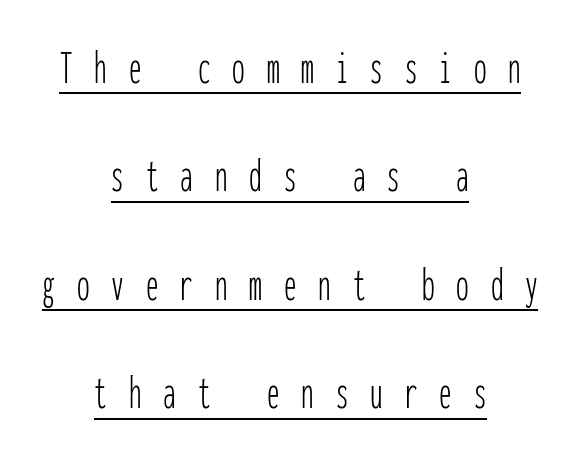
The image shows 50 px thin, condensed sans-serif type, upright, monospaced; set centered, loose line spacing (2.17x), unusually wide letter spacing (+0.44 em), underlined; low stroke contrast and a medium x-height.
